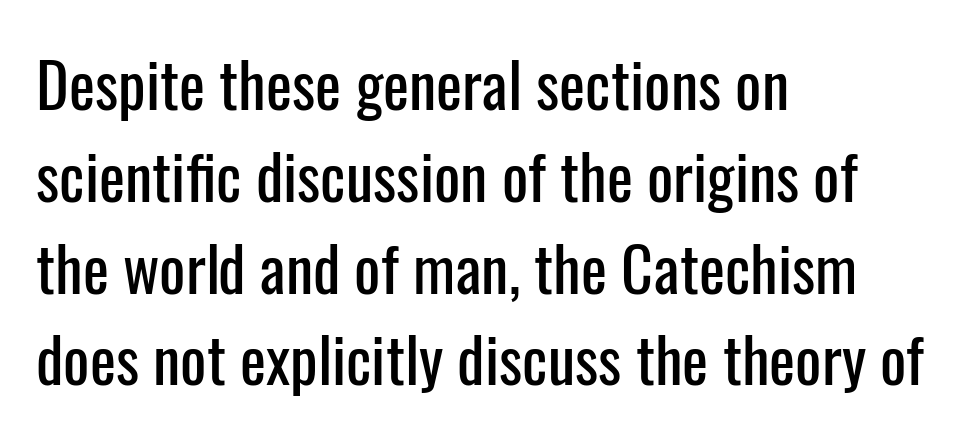
These lines keep a tight, regular rhythm from letter to letter. The lettering holds an erect, upright posture throughout. The passage shown is not underscored anywhere. Spacing verdict: proportional, widths tailored to each character.
